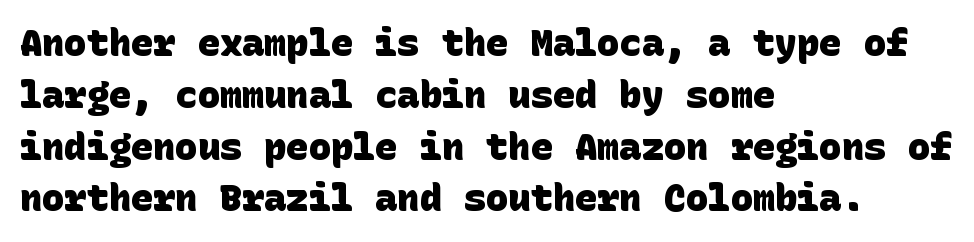
Honestly, there is no underline to notice here at all. Tracking value appears to be zero — textbook default spacing. To sum up the face: it is a sans, with no serifs. The ragged edge is on the right, which tells us the setting is flush left.
